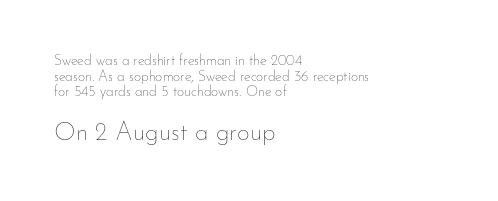
{"italic": "no", "bold": "no", "underline": "no", "align": "left", "line_spacing": "tight", "line_spacing_ratio": 1.11, "letter_spacing": "normal", "letter_spacing_em": 0.0, "larger_block": "second", "size_ratio": 1.79, "glyph_px": 25}
